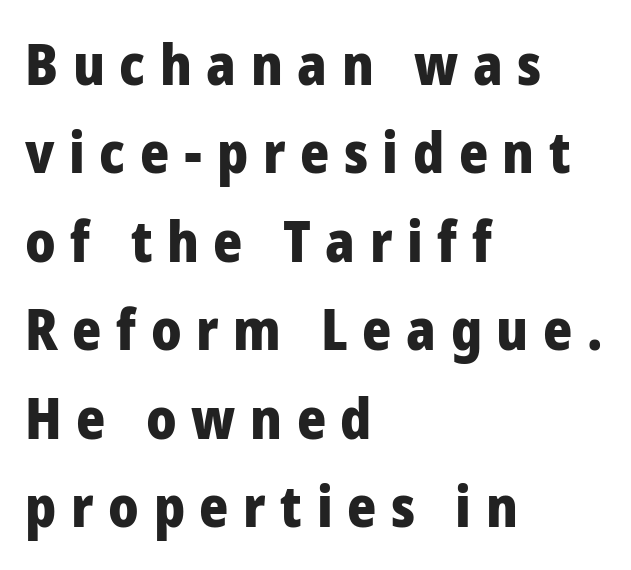
{"serif": "no", "italic": "no", "bold": "yes", "weight": "heavy", "width": "normal", "stroke_contrast": "low", "x_height": "medium", "monospaced": "no", "underline": "no", "align": "left", "line_spacing": "normal", "line_spacing_ratio": 1.58, "letter_spacing": "wide", "letter_spacing_em": 0.26, "glyph_px": 56}
